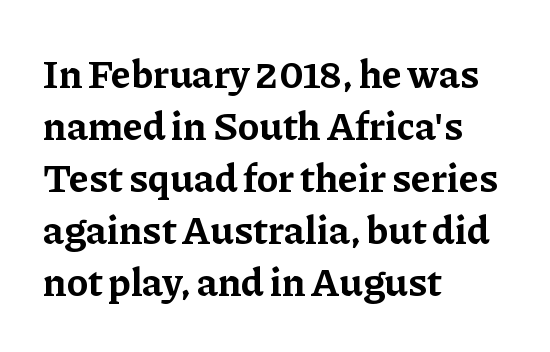
Q: Is the text bold? A: Yes.
Q: Is the text italic (slanted)? A: No, it is upright.
Q: Is the typeface a serif or a sans-serif typeface? A: Serif.
Q: Is the text underlined? A: No.
Q: How is the paragraph aligned? A: Left-aligned.
Q: Is the spacing between letters normal or unusually wide? A: Normal.
Q: Is the spacing between lines tight, normal or loose? A: Normal.
Q: Width (condensed, normal, or wide)? A: Normal.
Q: Stroke contrast? A: Low.
Q: x-height? A: Medium.
Q: Monospaced? A: No.
